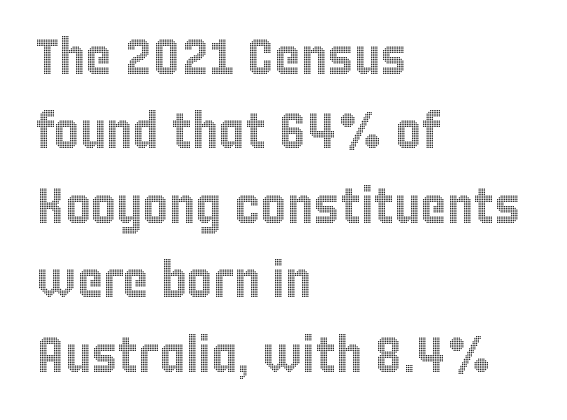
The space between consecutive lines is moderate. A clean baseline with only descenders dipping below it. Does the lettering tilt? It doesn't — this is upright. All the whitespace from short lines collects on the right.
